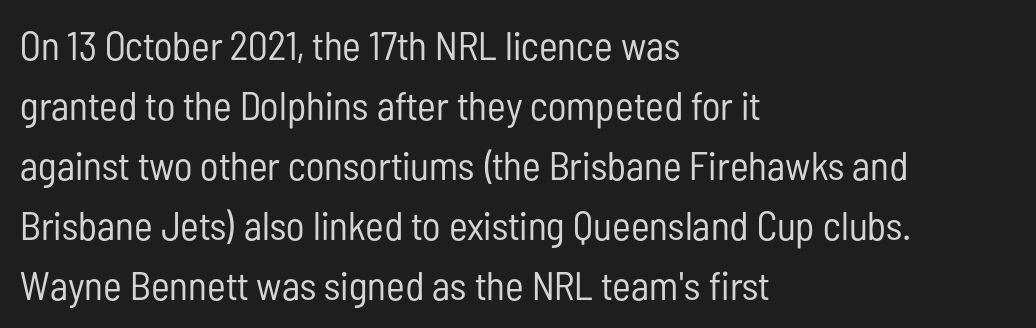
Q: Is the text bold? A: No.
Q: Is the text italic (slanted)? A: No, it is upright.
Q: Is the typeface a serif or a sans-serif typeface? A: Sans-serif.
Q: Is the text underlined? A: No.
Q: How is the paragraph aligned? A: Left-aligned.
Q: Is the spacing between letters normal or unusually wide? A: Normal.
Q: Is the spacing between lines tight, normal or loose? A: Normal.
Q: Width (condensed, normal, or wide)? A: Condensed.
Q: Stroke contrast? A: Low.
Q: x-height? A: Medium.
Q: Monospaced? A: No.
